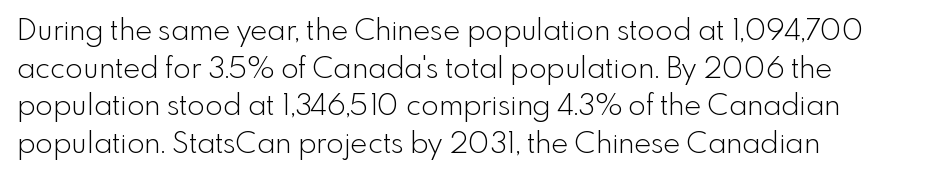
The image shows 29 px light sans-serif type, upright; set left-aligned, normal line spacing (1.3x), normal letter spacing, not underlined; a small x-height.
